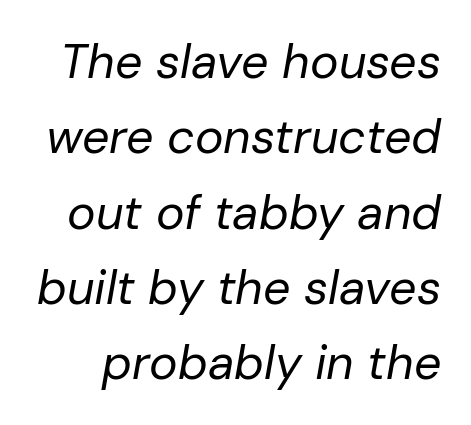
{"italic": "yes", "lean": "right", "slant_degrees": 10, "bold": "no", "weight": "regular", "width": "normal", "stroke_contrast": "low", "x_height": "medium", "monospaced": "no", "underline": "no", "line_spacing": "normal", "line_spacing_ratio": 1.57, "letter_spacing": "normal", "letter_spacing_em": 0.0, "glyph_px": 48}
